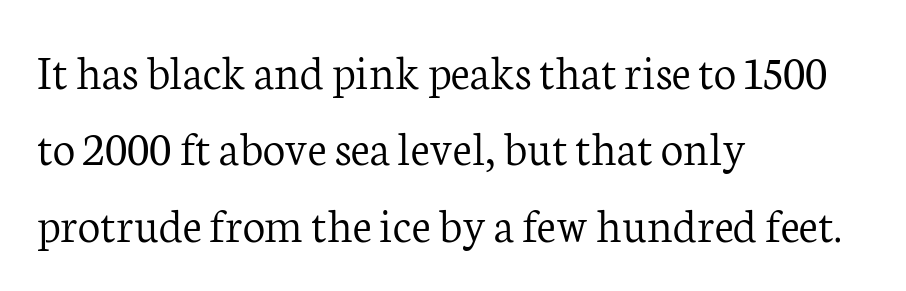
The lettering holds an erect, upright posture throughout. Heft: none added — not bold. Underline: absent. A typesetter would call this proportional, since set widths differ per character.
